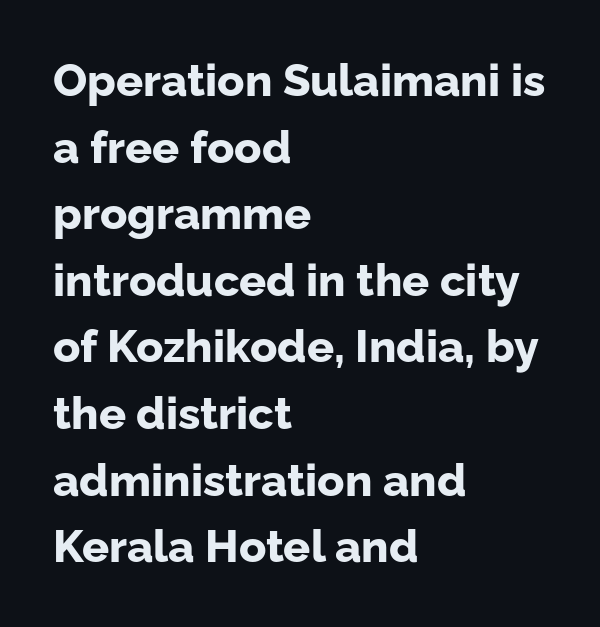
{"serif": "no", "italic": "no", "bold": "yes", "weight": "bold", "width": "normal", "stroke_contrast": "low", "x_height": "medium", "monospaced": "no", "underline": "no", "align": "left", "line_spacing": "normal", "line_spacing_ratio": 1.48, "letter_spacing": "normal", "letter_spacing_em": 0.0, "glyph_px": 45}
